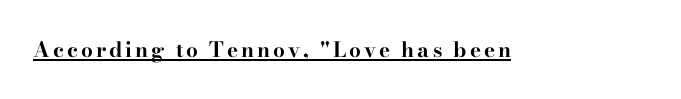
The image shows 21 px bold type, upright; set underlined.
